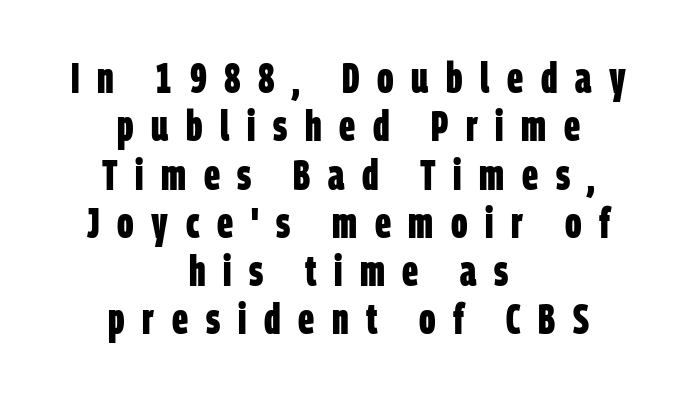
{"serif": "no", "bold": "yes", "weight": "bold", "width": "condensed", "stroke_contrast": "low", "x_height": "large", "monospaced": "no", "underline": "no", "align": "center", "line_spacing": "tight", "line_spacing_ratio": 1.15, "letter_spacing": "wide", "letter_spacing_em": 0.42, "glyph_px": 42}
